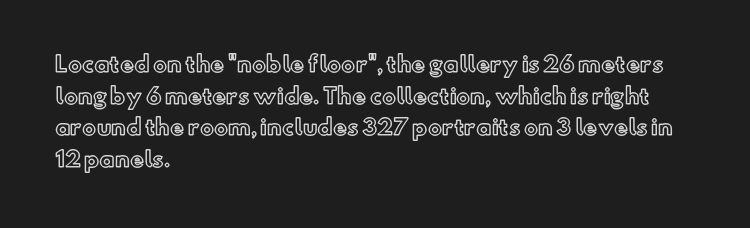
Q: Is the text italic (slanted)? A: No, it is upright.
Q: Is the text underlined? A: No.
Q: How is the paragraph aligned? A: Left-aligned.
Q: Is the spacing between letters normal or unusually wide? A: Normal.
Q: Is the spacing between lines tight, normal or loose? A: Normal.
